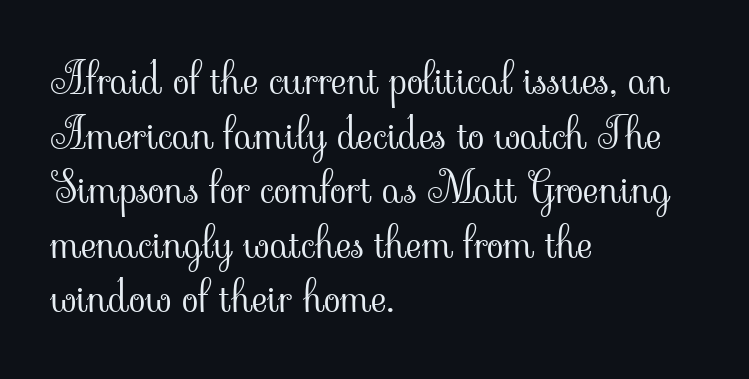
Q: Is the text bold? A: No.
Q: Is the text italic (slanted)? A: No, it is upright.
Q: Is the typeface a serif or a sans-serif typeface? A: Serif.
Q: Is the text underlined? A: No.
Q: How is the paragraph aligned? A: Left-aligned.
Q: Is the spacing between letters normal or unusually wide? A: Normal.
Q: Is the spacing between lines tight, normal or loose? A: Normal.
Q: Width (condensed, normal, or wide)? A: Normal.
Q: Stroke contrast? A: Low.
Q: x-height? A: Small.
Q: Monospaced? A: No.
